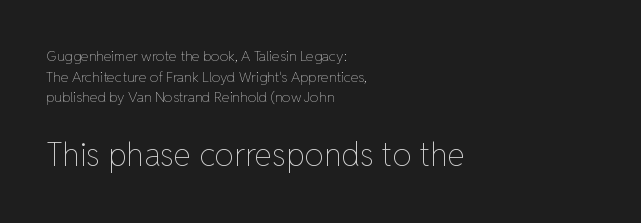
The image shows 32 px thin type, upright; set left-aligned, normal line spacing (1.47x), normal letter spacing, not underlined; the second (bottom) block is 2.29x larger; low stroke contrast and a medium x-height.
